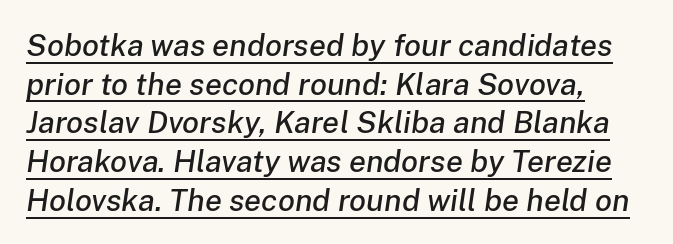
The image shows 31 px text type, italic (leaning right); set left-aligned, normal line spacing (1.25x), normal letter spacing, underlined; low stroke contrast and a medium x-height.
